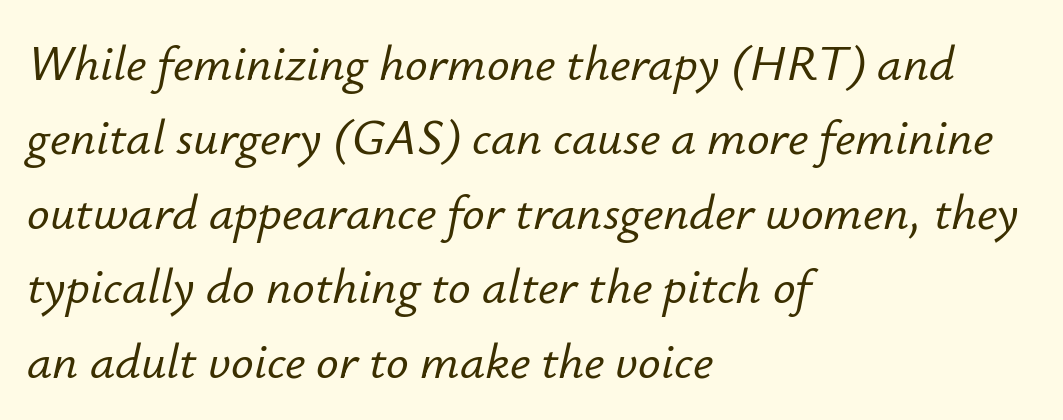
Honestly, the row spacing looks completely unremarkable. The strip under each line holds only bare page. The passage shown leans; its letterforms are oblique. This sample uses plain, unmodified letter spacing. Looks like regular typesetting: each glyph gets only the width it needs.
